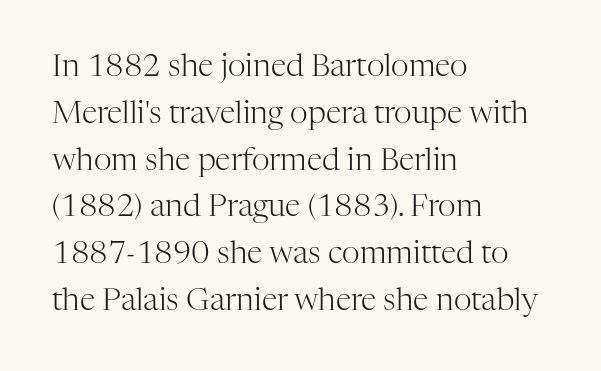
Q: Is the text bold? A: No.
Q: Is the text italic (slanted)? A: No, it is upright.
Q: Is the typeface a serif or a sans-serif typeface? A: Serif.
Q: Is the text underlined? A: No.
Q: How is the paragraph aligned? A: Left-aligned.
Q: Is the spacing between letters normal or unusually wide? A: Normal.
Q: Is the spacing between lines tight, normal or loose? A: Normal.
Q: Width (condensed, normal, or wide)? A: Normal.
Q: Stroke contrast? A: High.
Q: x-height? A: Medium.
Q: Monospaced? A: No.
